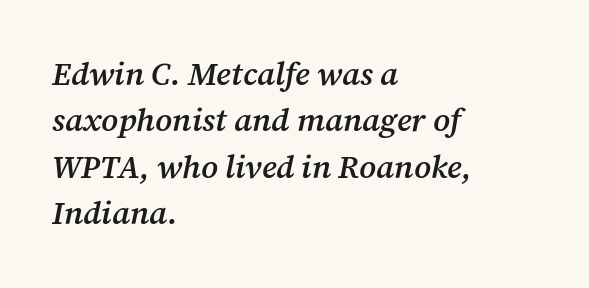
{"serif": "yes", "italic": "yes", "lean": "right", "slant_degrees": 12, "bold": "semi", "weight": "semibold", "width": "normal", "stroke_contrast": "medium", "x_height": "medium", "monospaced": "no", "underline": "no", "align": "left", "line_spacing": "normal", "line_spacing_ratio": 1.45, "letter_spacing": "normal", "letter_spacing_em": 0.0, "glyph_px": 32}
